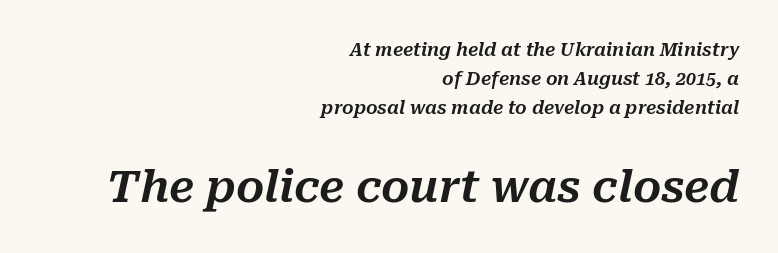
Q: Is the text italic (slanted)? A: Yes, it leans right by about 10 degrees.
Q: Is the text underlined? A: No.
Q: How is the paragraph aligned? A: Right-aligned.
Q: Is the spacing between letters normal or unusually wide? A: Normal.
Q: Is the spacing between lines tight, normal or loose? A: Normal.
Q: Which block of text is set in a larger size, the first (top) or the second (bottom)? A: The second (bottom) one.
Q: Width (condensed, normal, or wide)? A: Normal.
Q: Stroke contrast? A: Medium.
Q: x-height? A: Medium.
Q: Monospaced? A: No.
